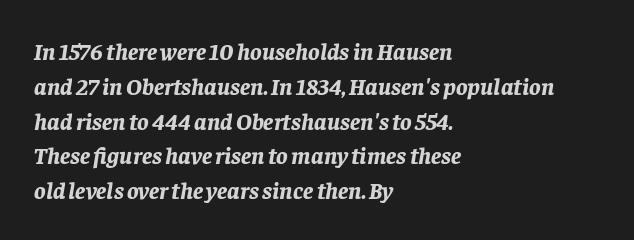
The image shows 24 px bold type, italic (leaning right); set left-aligned, normal line spacing (1.45x), normal letter spacing, not underlined.
